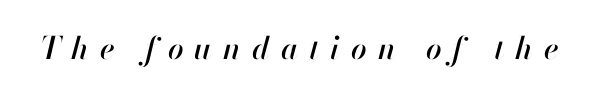
The image shows 31 px text type, italic (leaning right); set unusually wide letter spacing (+0.36 em), not underlined; high stroke contrast and a small x-height.
